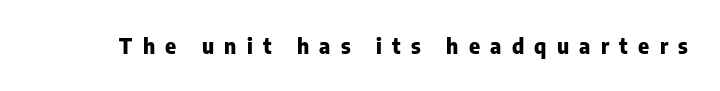
Q: Is the text bold? A: Yes.
Q: Is the text italic (slanted)? A: No, it is upright.
Q: Is the text underlined? A: No.
Q: Is the spacing between letters normal or unusually wide? A: Unusually wide.
